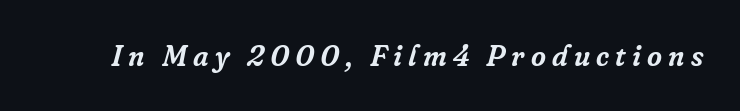
Emphasis-style slanted type is in use. Tracking here is generous; glyphs stand well apart from one another. Type style note: has serifs. The letters advance in unequal steps, a hallmark of proportional type.
